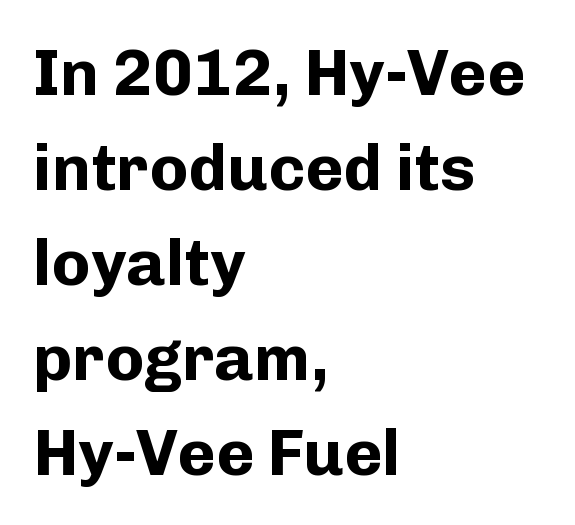
{"serif": "no", "italic": "no", "bold": "yes", "weight": "bold", "width": "normal", "stroke_contrast": "low", "x_height": "medium", "monospaced": "no", "underline": "no", "align": "left", "line_spacing": "normal", "line_spacing_ratio": 1.46, "letter_spacing": "normal", "letter_spacing_em": 0.0, "glyph_px": 65}
